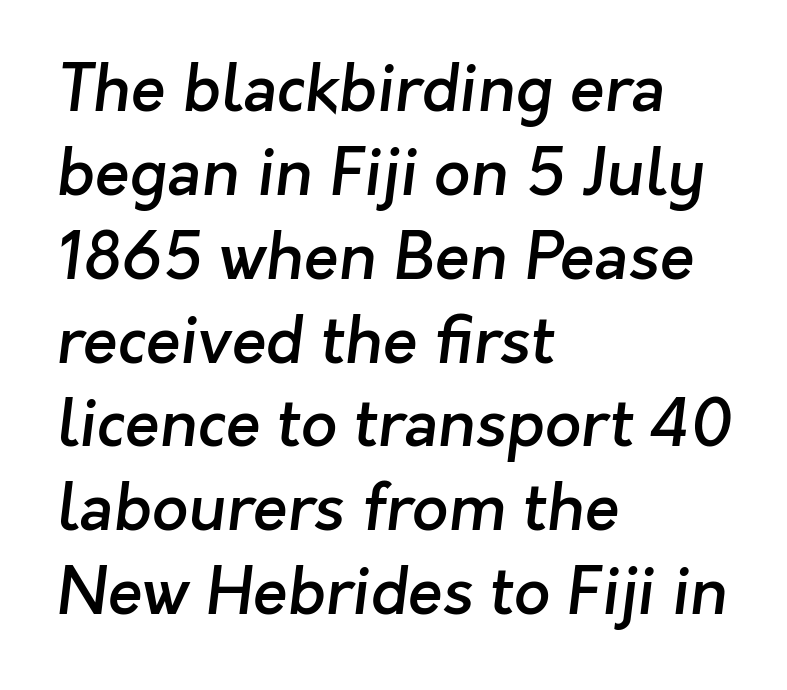
Q: Is the text bold? A: Semi-bold.
Q: Is the typeface a serif or a sans-serif typeface? A: Sans-serif.
Q: Is the text underlined? A: No.
Q: How is the paragraph aligned? A: Left-aligned.
Q: Is the spacing between letters normal or unusually wide? A: Normal.
Q: Is the spacing between lines tight, normal or loose? A: Normal.
Q: Width (condensed, normal, or wide)? A: Normal.
Q: Stroke contrast? A: Low.
Q: x-height? A: Medium.
Q: Monospaced? A: No.
